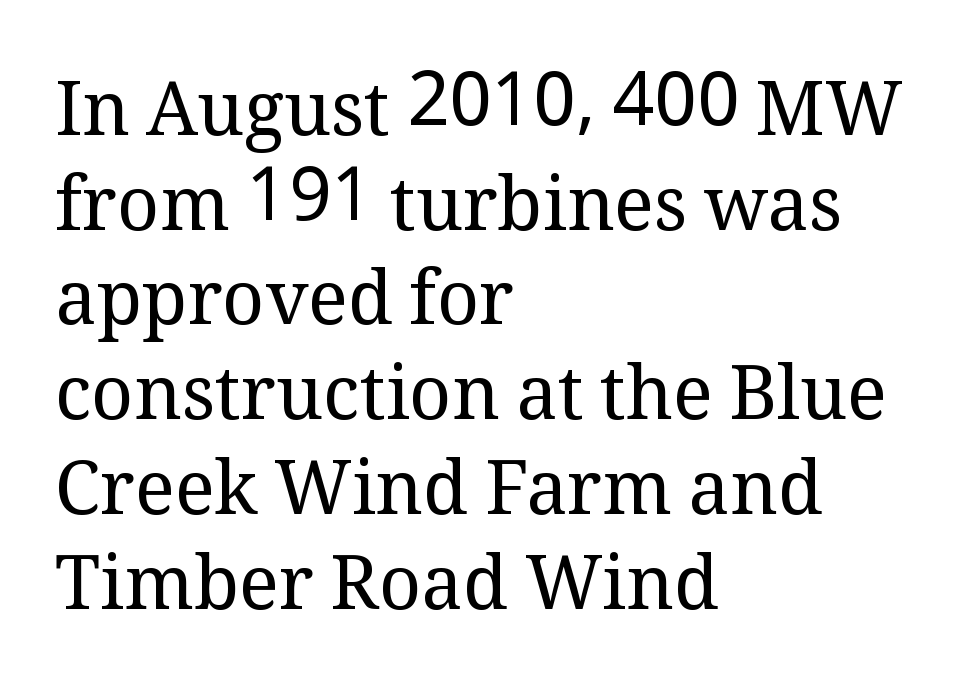
Each row of text sits above clean, open space. Is there any slant? The stems are plumb. A typesetter would call this zero additional tracking. I'd call this a serif setting — the letters wear small feet. The paragraph has a hard left edge and a soft right edge. Do the characters align in a grid? No, the font is proportional.
